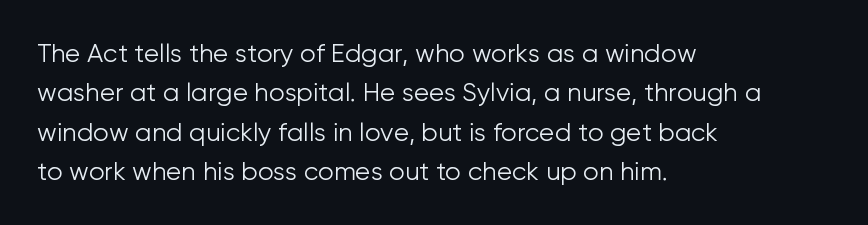
This block has exactly the height ordinary leading produces. Heft: none added — not bold. The face used here is rendered with its standard letterfit. Horizontally, the lines are justified to the leading edge only.
